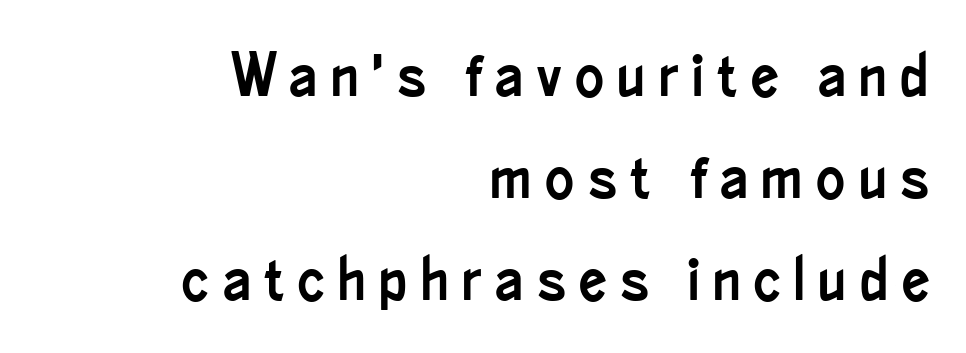
The passage shown has open, widely tracked lettering throughout. Clear beneath every line of the passage. Does the lettering tilt? It doesn't — this is upright. Reading down the column, the eye jumps a familiar distance to each next line. Which margin do the lines hug? The right one — the left edge is uneven. Looks like regular typesetting: each glyph gets only the width it needs.
